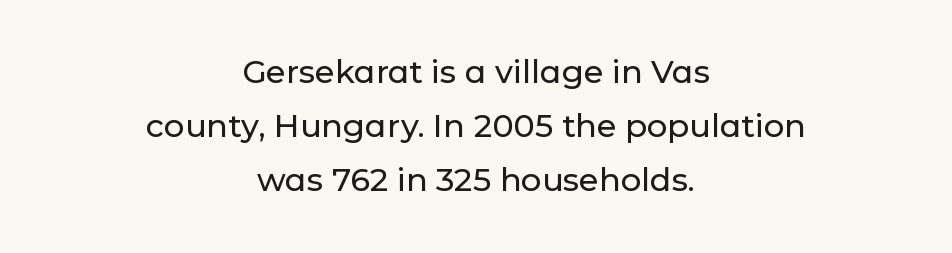
The image shows 32 px sans-serif type, upright; set centered, normal line spacing (1.69x), normal letter spacing, not underlined; low stroke contrast and a medium x-height.
